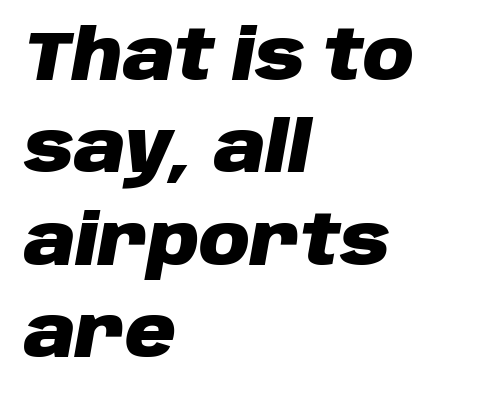
{"italic": "yes", "lean": "right", "slant_degrees": 10, "bold": "yes", "weight": "heavy", "width": "normal", "stroke_contrast": "low", "x_height": "large", "monospaced": "no", "underline": "no", "align": "left", "line_spacing": "normal", "line_spacing_ratio": 1.32, "letter_spacing": "normal", "letter_spacing_em": 0.0, "glyph_px": 70}
